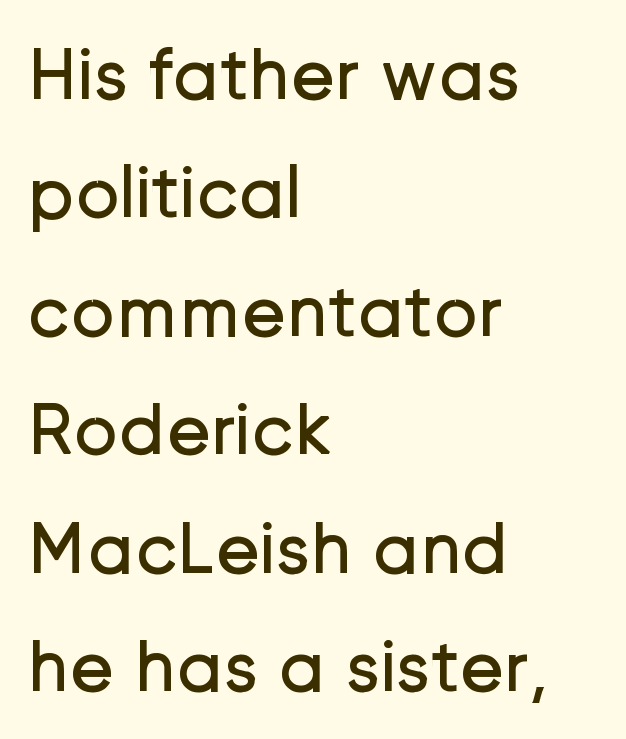
Q: Is the text bold? A: No.
Q: Is the text italic (slanted)? A: No, it is upright.
Q: Is the typeface a serif or a sans-serif typeface? A: Sans-serif.
Q: Is the text underlined? A: No.
Q: How is the paragraph aligned? A: Left-aligned.
Q: Is the spacing between letters normal or unusually wide? A: Normal.
Q: Is the spacing between lines tight, normal or loose? A: Normal.
Q: Width (condensed, normal, or wide)? A: Normal.
Q: Stroke contrast? A: Low.
Q: x-height? A: Medium.
Q: Monospaced? A: No.
